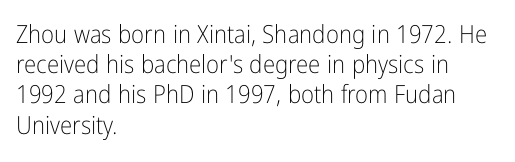
Q: Is the text bold? A: No.
Q: Is the text italic (slanted)? A: No, it is upright.
Q: Is the text underlined? A: No.
Q: How is the paragraph aligned? A: Left-aligned.
Q: Is the spacing between letters normal or unusually wide? A: Normal.
